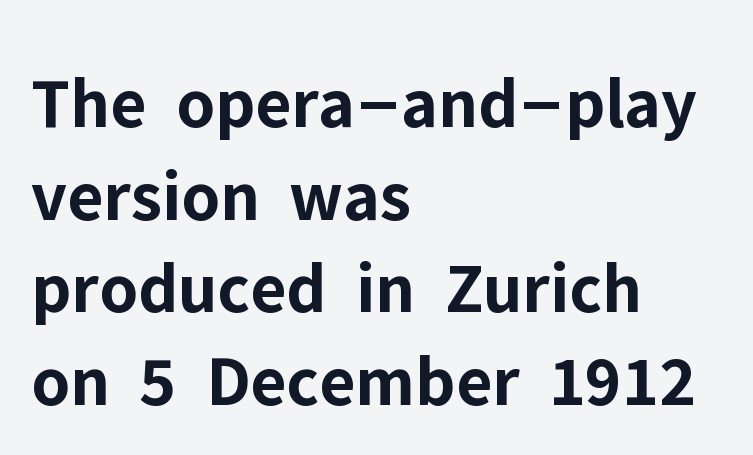
The image shows 73 px bold sans-serif type, upright; set left-aligned, normal line spacing (1.27x), normal letter spacing, not underlined; low stroke contrast and a medium x-height.
